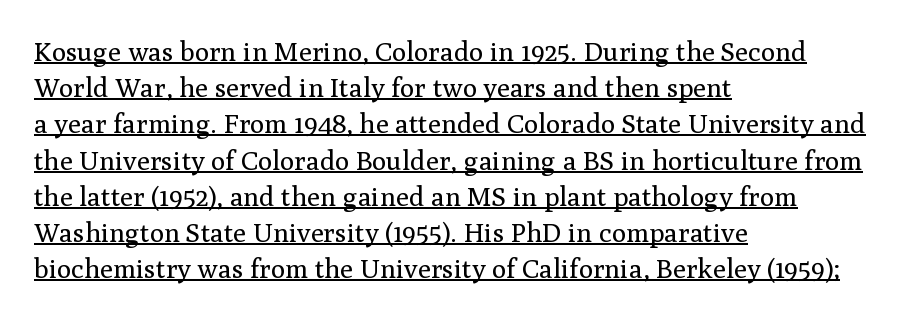
{"italic": "no", "bold": "no", "underline": "yes", "align": "left", "line_spacing": "normal", "line_spacing_ratio": 1.34, "letter_spacing": "normal", "letter_spacing_em": 0.0, "glyph_px": 27}
